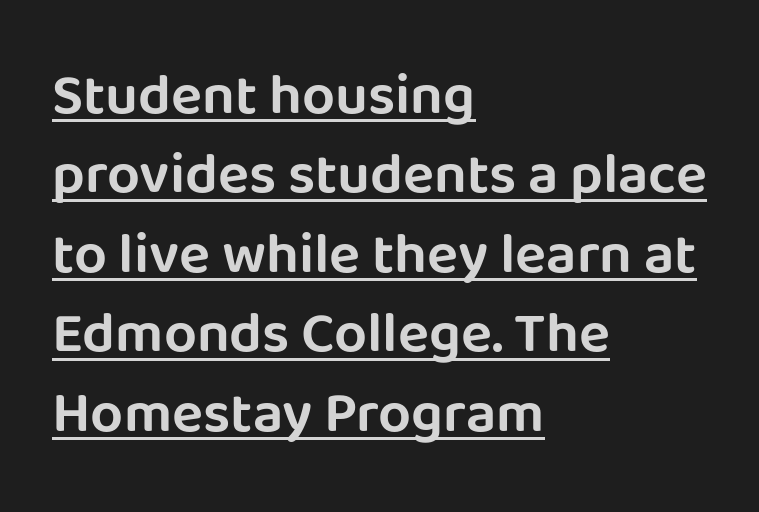
Q: Is the text italic (slanted)? A: No, it is upright.
Q: Is the typeface a serif or a sans-serif typeface? A: Sans-serif.
Q: Is the text underlined? A: Yes.
Q: How is the paragraph aligned? A: Left-aligned.
Q: Is the spacing between letters normal or unusually wide? A: Normal.
Q: Is the spacing between lines tight, normal or loose? A: Normal.
Q: Width (condensed, normal, or wide)? A: Normal.
Q: Stroke contrast? A: Low.
Q: x-height? A: Large.
Q: Monospaced? A: No.
